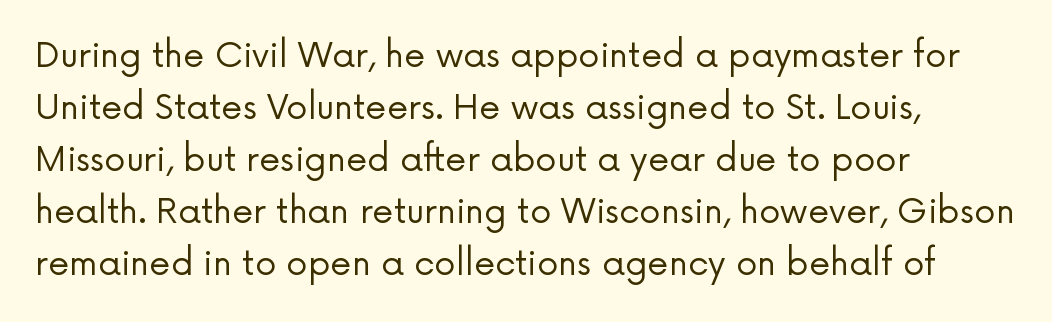
Q: Is the text bold? A: No.
Q: Is the text italic (slanted)? A: No, it is upright.
Q: Is the typeface a serif or a sans-serif typeface? A: Sans-serif.
Q: Is the text underlined? A: No.
Q: How is the paragraph aligned? A: Left-aligned.
Q: Is the spacing between letters normal or unusually wide? A: Normal.
Q: Is the spacing between lines tight, normal or loose? A: Normal.
Q: Width (condensed, normal, or wide)? A: Normal.
Q: Stroke contrast? A: Low.
Q: x-height? A: Medium.
Q: Monospaced? A: No.
